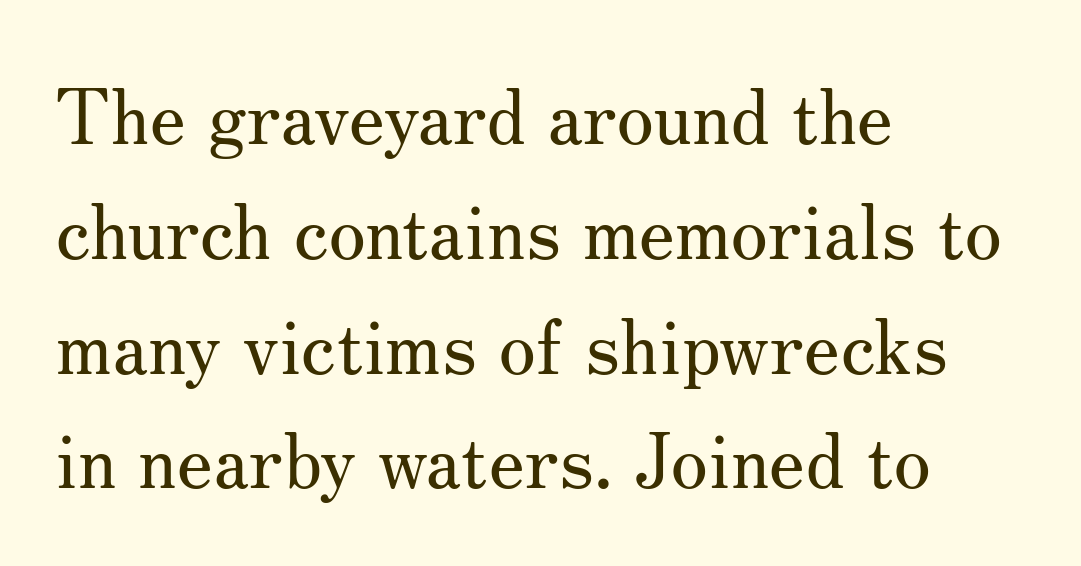
Q: Is the text bold? A: No.
Q: Is the text italic (slanted)? A: No, it is upright.
Q: Is the typeface a serif or a sans-serif typeface? A: Serif.
Q: Is the text underlined? A: No.
Q: How is the paragraph aligned? A: Left-aligned.
Q: Is the spacing between letters normal or unusually wide? A: Normal.
Q: Is the spacing between lines tight, normal or loose? A: Normal.
Q: Width (condensed, normal, or wide)? A: Normal.
Q: Stroke contrast? A: Medium.
Q: x-height? A: Small.
Q: Monospaced? A: No.
